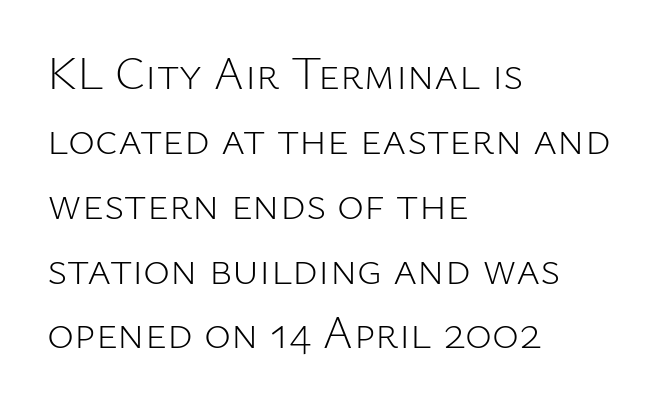
Q: Is the text bold? A: No.
Q: Is the text italic (slanted)? A: No, it is upright.
Q: Is the typeface a serif or a sans-serif typeface? A: Sans-serif.
Q: Is the text underlined? A: No.
Q: How is the paragraph aligned? A: Left-aligned.
Q: Is the spacing between letters normal or unusually wide? A: Normal.
Q: Is the spacing between lines tight, normal or loose? A: Normal.
Q: Width (condensed, normal, or wide)? A: Normal.
Q: Stroke contrast? A: Low.
Q: x-height? A: Medium.
Q: Monospaced? A: No.
